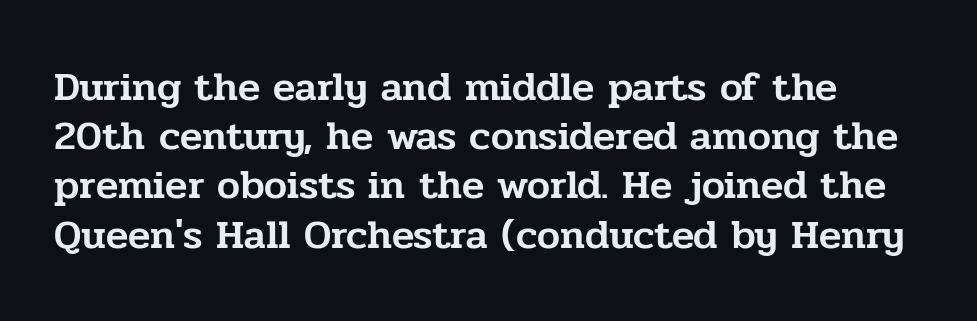
The image shows 41 px serif type, upright; set line spacing 1.2x, normal letter spacing, not underlined; low stroke contrast and a medium x-height.
